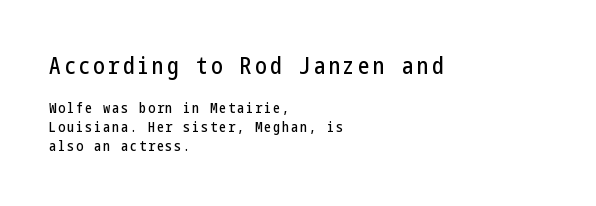
The image shows 23 px text type, upright; set left-aligned, normal line spacing (1.35x), not underlined; the first (top) block is 1.64x larger.
